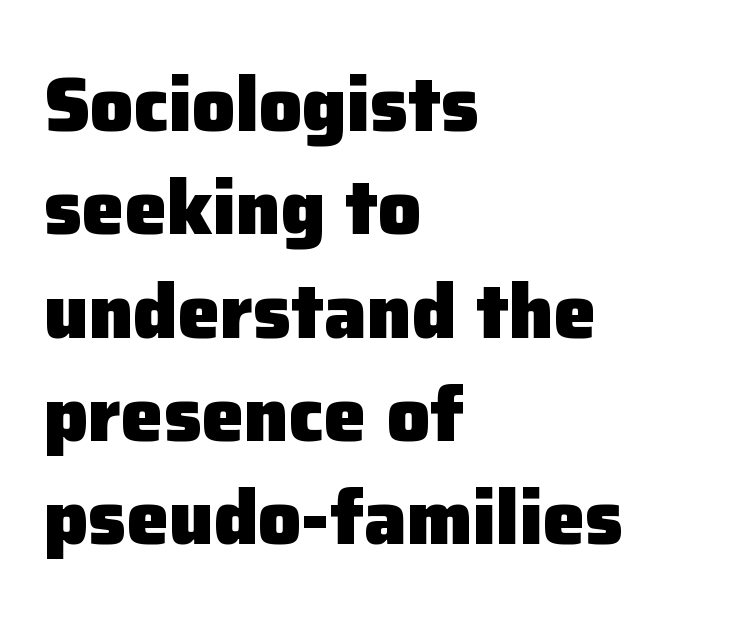
The image shows 76 px heavy sans-serif type, upright; set left-aligned, normal line spacing (1.36x), normal letter spacing, not underlined; low stroke contrast and a medium x-height.
